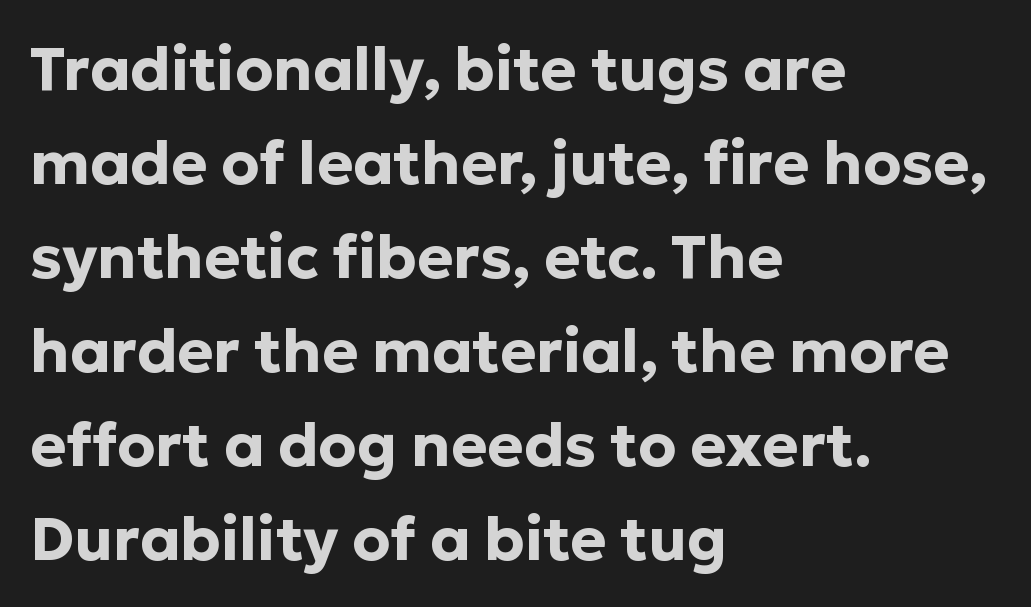
Q: Is the text bold? A: Yes.
Q: Is the text italic (slanted)? A: No, it is upright.
Q: Is the typeface a serif or a sans-serif typeface? A: Sans-serif.
Q: Is the text underlined? A: No.
Q: How is the paragraph aligned? A: Left-aligned.
Q: Is the spacing between letters normal or unusually wide? A: Normal.
Q: Is the spacing between lines tight, normal or loose? A: Normal.
Q: Width (condensed, normal, or wide)? A: Normal.
Q: Stroke contrast? A: Low.
Q: x-height? A: Medium.
Q: Monospaced? A: No.
